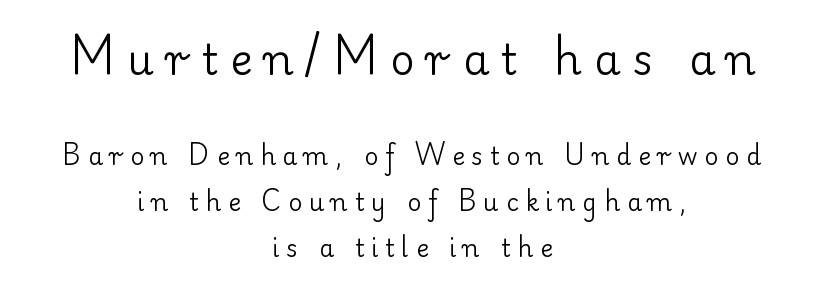
The image shows 42 px regular-weight serif type, upright; set centered, loose line spacing (1.93x), unusually wide letter spacing (+0.29 em), not underlined; the first (top) block is 1.75x larger; low stroke contrast and a small x-height.
